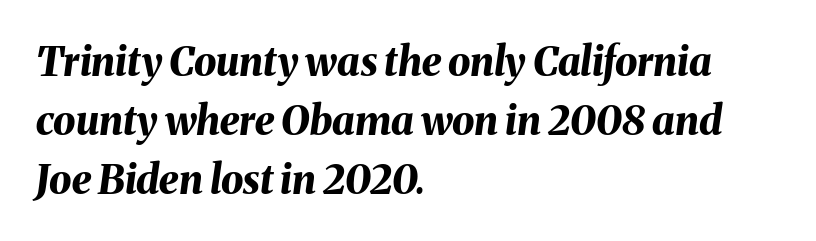
Underline: absent. Each letter keeps its own natural width here, so spacing adapts to shape. Honestly, the row spacing looks completely unremarkable. Spacing between characters is what you'd get straight out of the box.
